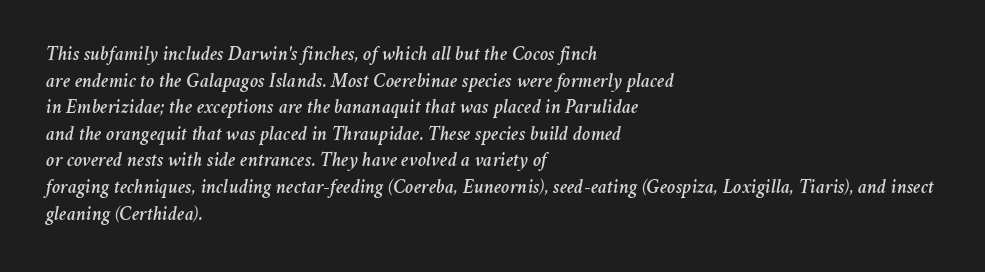
{"italic": "yes", "lean": "right", "slant_degrees": 11, "underline": "no", "align": "left", "line_spacing": "normal", "line_spacing_ratio": 1.33, "letter_spacing": "normal", "letter_spacing_em": 0.0, "glyph_px": 20}
